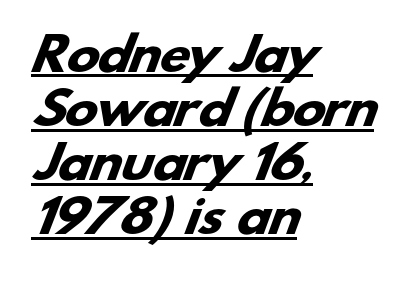
Weight: bold. The passage shown is typed in a proportional face where columns would drift. To sum up the face: it is a sans, with no serifs. All the whitespace from short lines collects on the right. Letter spacing: default.
